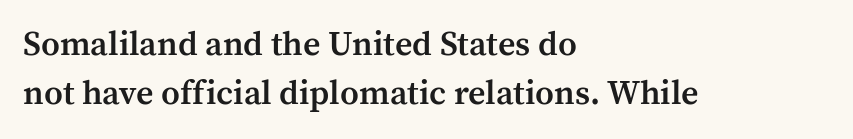
Q: Is the text bold? A: Semi-bold.
Q: Is the text italic (slanted)? A: No, it is upright.
Q: Is the typeface a serif or a sans-serif typeface? A: Serif.
Q: Is the text underlined? A: No.
Q: How is the paragraph aligned? A: Left-aligned.
Q: Is the spacing between letters normal or unusually wide? A: Normal.
Q: Is the spacing between lines tight, normal or loose? A: Normal.
Q: Width (condensed, normal, or wide)? A: Normal.
Q: Stroke contrast? A: Medium.
Q: x-height? A: Medium.
Q: Monospaced? A: No.
